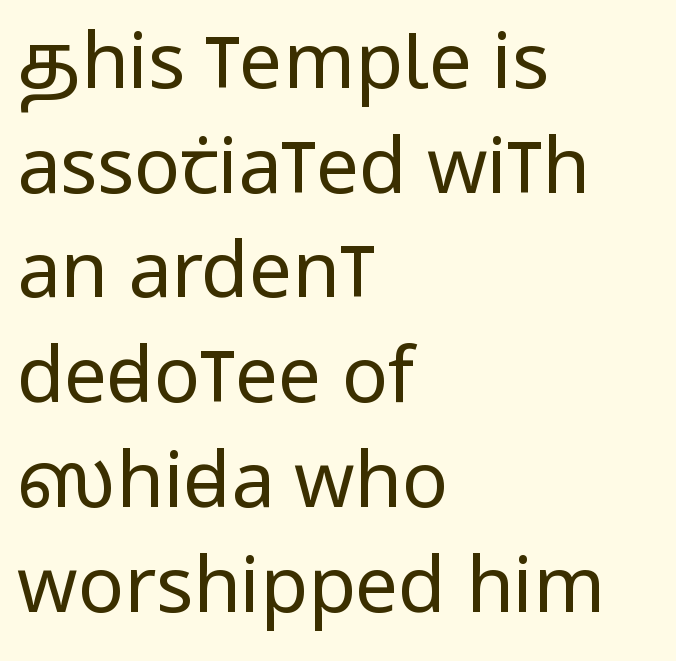
{"serif": "no", "italic": "no", "bold": "no", "weight": "regular", "width": "condensed", "stroke_contrast": "low", "x_height": "large", "monospaced": "no", "underline": "no", "align": "left", "line_spacing": "normal", "line_spacing_ratio": 1.36, "letter_spacing": "normal", "letter_spacing_em": 0.0, "glyph_px": 77}
